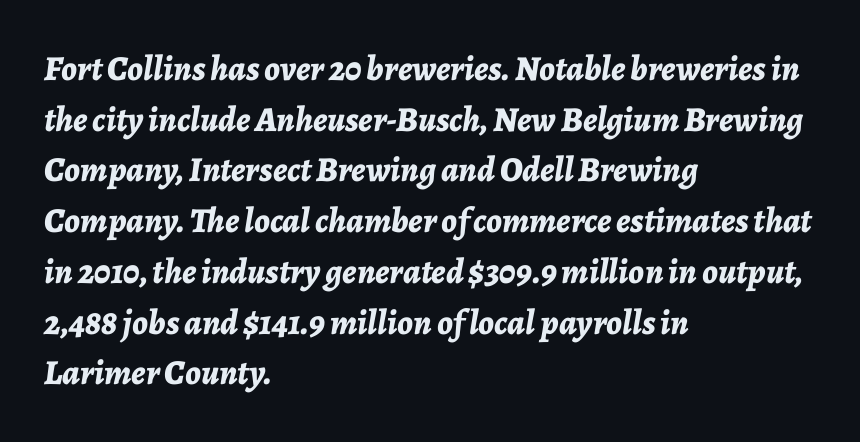
The image shows 35 px bold type, italic (leaning right); set left-aligned, normal line spacing (1.45x), normal letter spacing, not underlined; low stroke contrast and a medium x-height.
